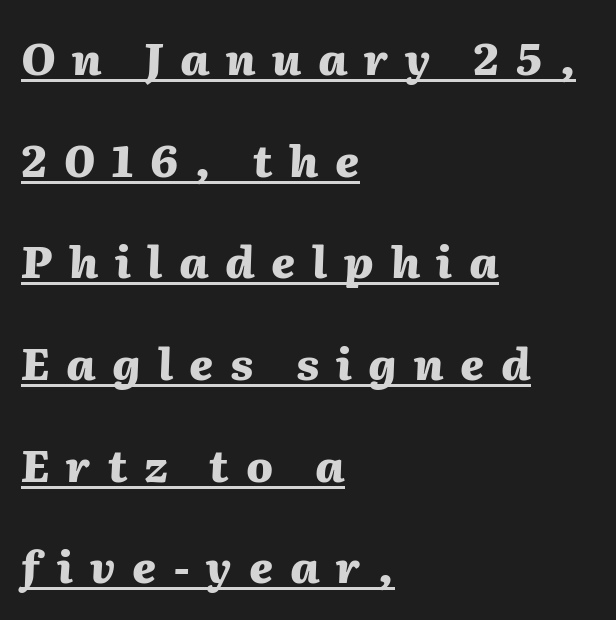
The image shows 44 px heavy type, italic (leaning right); set left-aligned, loose line spacing (2.31x), unusually wide letter spacing (+0.38 em), underlined; medium stroke contrast and a medium x-height.
